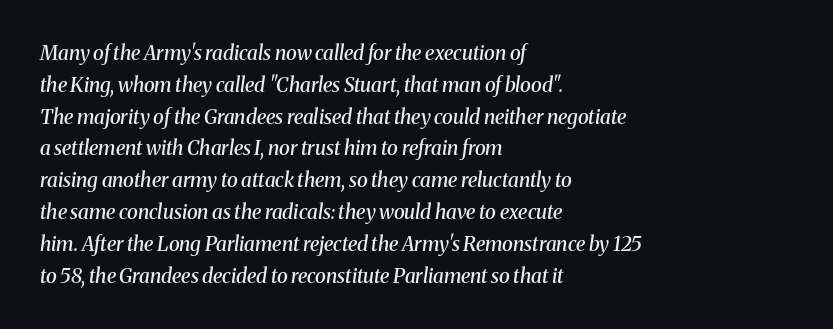
{"italic": "yes", "lean": "right", "slant_degrees": 8, "bold": "semi", "underline": "no", "align": "left", "line_spacing": "normal", "line_spacing_ratio": 1.59, "letter_spacing": "normal", "letter_spacing_em": 0.0, "glyph_px": 20}
